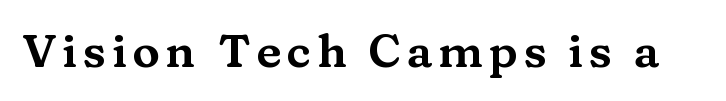
If you drew a line through each stem, it would be perfectly vertical. Are there feet on the stems? There are — it's a serif. The rendering uses natural spacing where letterforms have individual widths. Unmarked baselines from the first word to the last.
